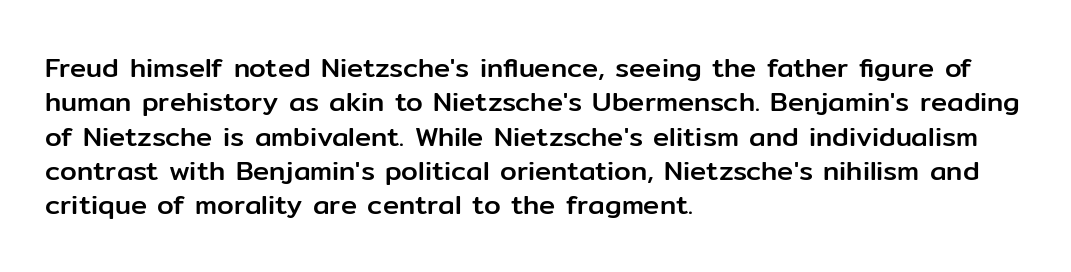
Do the letters lean? They stand straight. Lines of text with bare space underneath. The passage shown stacks its lines at a standard gap. Casual observation: everything's shoved over to the left.
